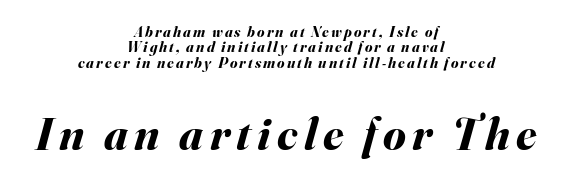
The image shows 46 px bold type, italic (leaning right); set centered, tight line spacing (1.03x), not underlined; the second (bottom) block is 3.07x larger; medium stroke contrast and a small x-height.
